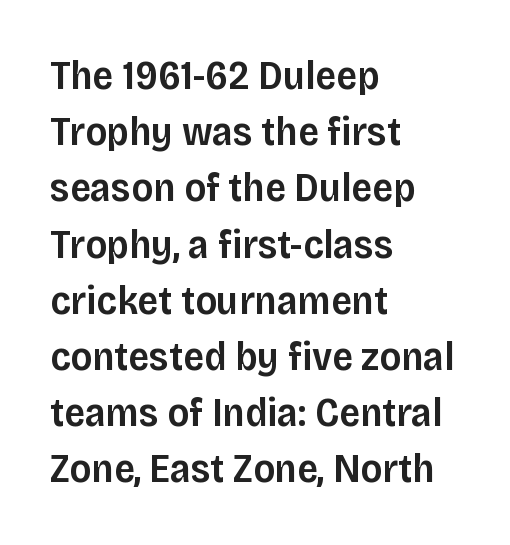
The image shows 41 px semibold sans-serif type, upright; set left-aligned, normal line spacing (1.37x), normal letter spacing, not underlined; low stroke contrast and a large x-height.
